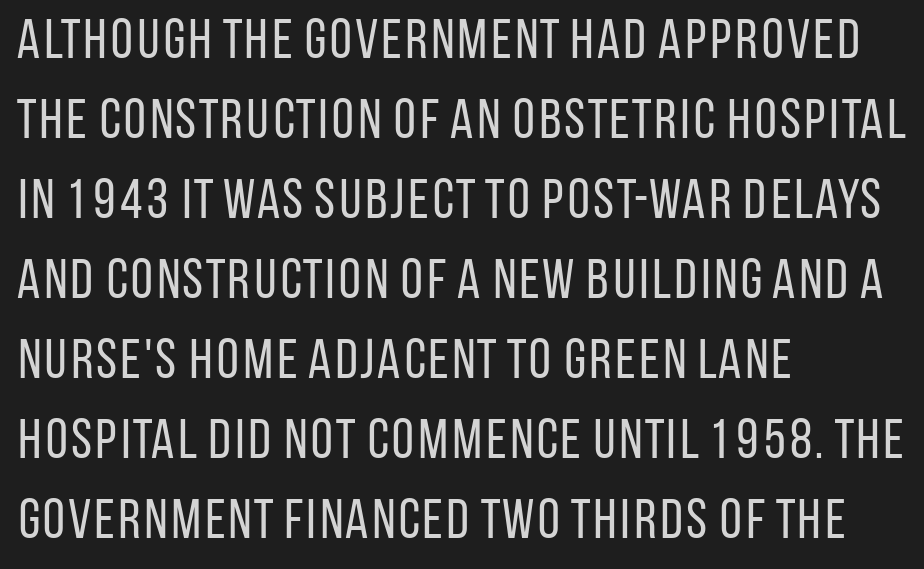
The image shows 56 px regular-weight, condensed sans-serif type, upright; set left-aligned, normal line spacing (1.43x), normal letter spacing, not underlined; low stroke contrast and a large x-height.
